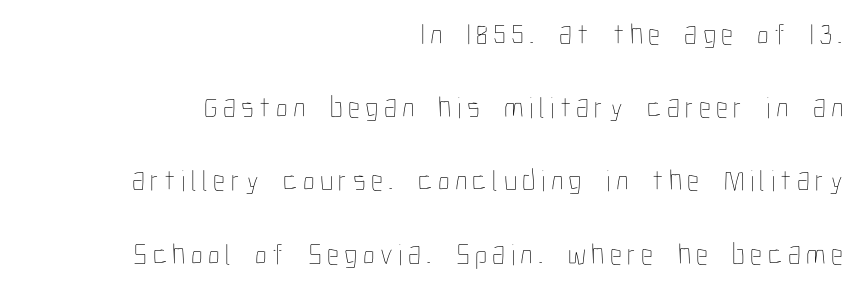
Q: Is the text bold? A: No.
Q: Is the text italic (slanted)? A: No, it is upright.
Q: Is the text underlined? A: No.
Q: How is the paragraph aligned? A: Right-aligned.
Q: Is the spacing between lines tight, normal or loose? A: Loose.
Q: Width (condensed, normal, or wide)? A: Condensed.
Q: Stroke contrast? A: Low.
Q: x-height? A: Medium.
Q: Monospaced? A: No.
